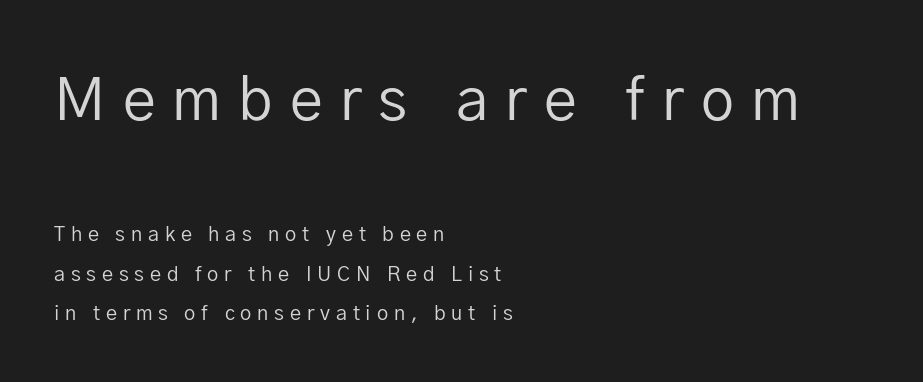
If you drew a line through each stem, it would be perfectly vertical. This sample has the flowing, uneven cadence of proportional lettering. Where is the straight margin? On the left. Reading down the column, the eye jumps a long way to each next line. Typographically, this falls in the sans-serif category. Top chunk: large. Bottom chunk: small.
